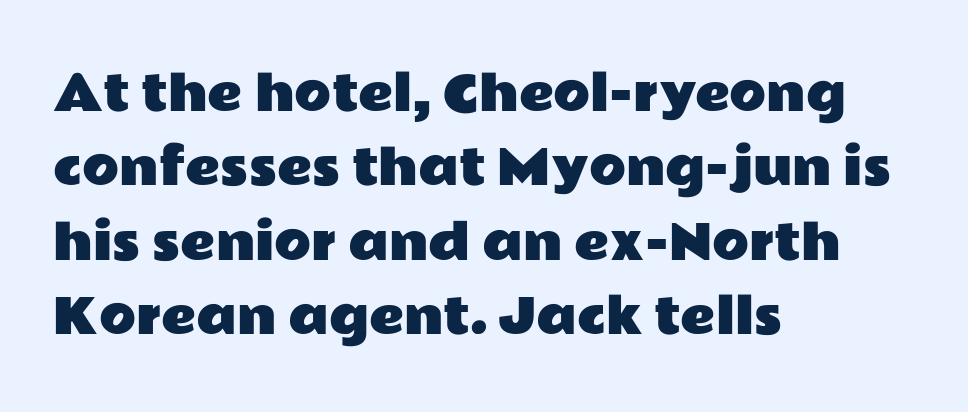
Tracking value appears to be zero — textbook default spacing. Leading matches the norm, producing a regular column. The type sits square on the baseline with zero lean. Layout note: lines flush left. The area under the type is left untouched.
